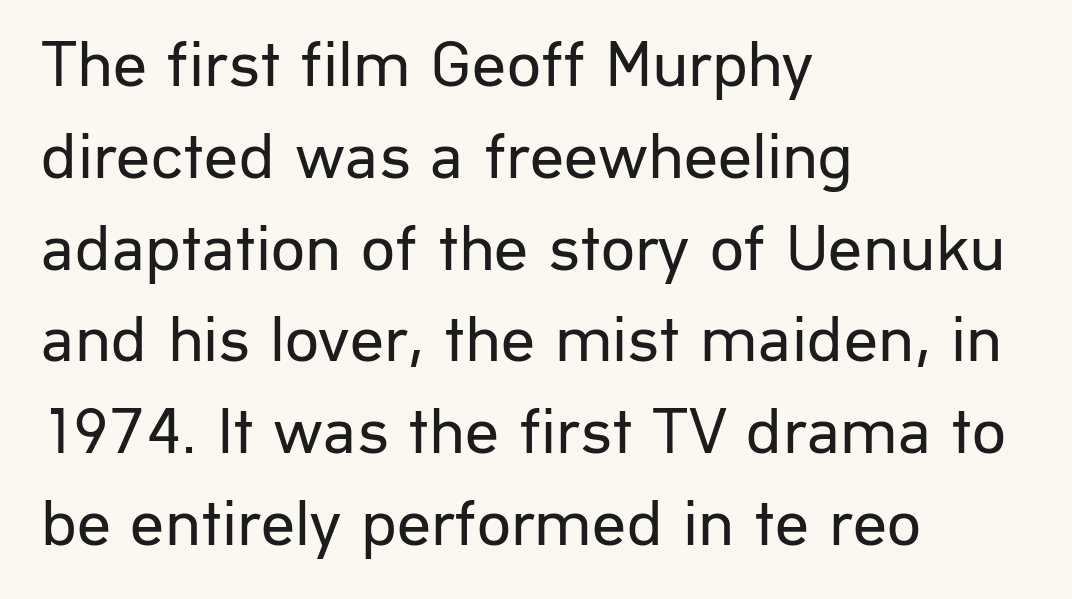
Q: Is the text bold? A: No.
Q: Is the text italic (slanted)? A: No, it is upright.
Q: Is the typeface a serif or a sans-serif typeface? A: Sans-serif.
Q: Is the text underlined? A: No.
Q: How is the paragraph aligned? A: Left-aligned.
Q: Is the spacing between letters normal or unusually wide? A: Normal.
Q: Is the spacing between lines tight, normal or loose? A: Normal.
Q: Width (condensed, normal, or wide)? A: Normal.
Q: Stroke contrast? A: Low.
Q: x-height? A: Medium.
Q: Monospaced? A: No.
